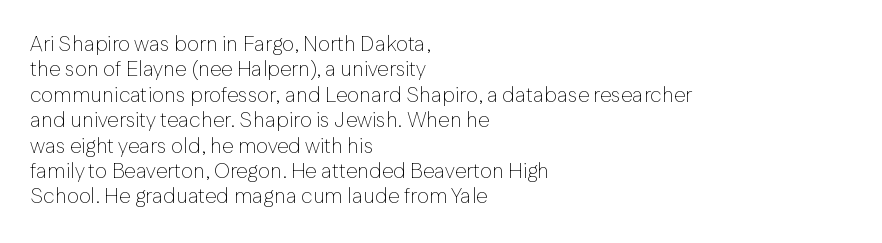
Q: Is the text bold? A: No.
Q: Is the text italic (slanted)? A: No, it is upright.
Q: Is the text underlined? A: No.
Q: How is the paragraph aligned? A: Left-aligned.
Q: Is the spacing between letters normal or unusually wide? A: Normal.
